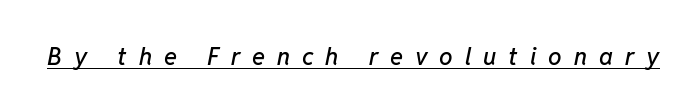
Q: Is the text italic (slanted)? A: Yes, it leans right by about 11 degrees.
Q: Is the text underlined? A: Yes.
Q: Is the spacing between letters normal or unusually wide? A: Unusually wide.
